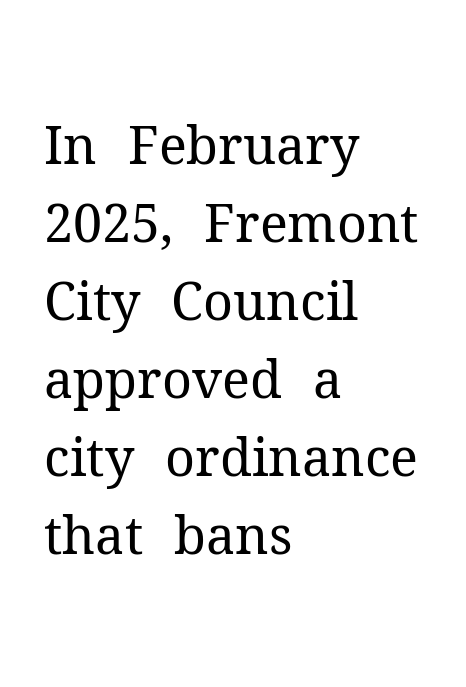
{"serif": "yes", "italic": "no", "bold": "no", "weight": "regular", "width": "normal", "stroke_contrast": "medium", "x_height": "medium", "monospaced": "no", "underline": "no", "align": "left", "line_spacing": "normal", "line_spacing_ratio": 1.5, "letter_spacing": "normal", "letter_spacing_em": 0.0, "glyph_px": 52}
